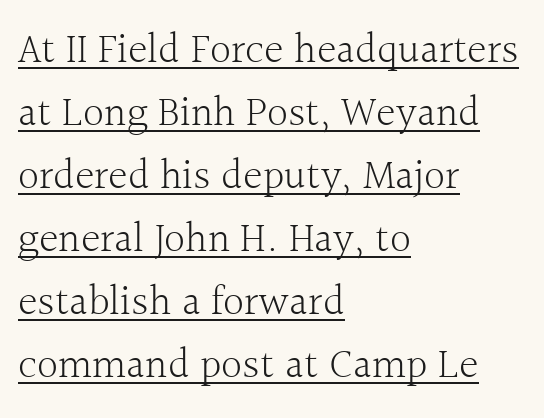
{"serif": "yes", "italic": "no", "bold": "no", "weight": "light", "width": "normal", "x_height": "medium", "monospaced": "no", "underline": "yes", "align": "left", "line_spacing": "normal", "line_spacing_ratio": 1.5, "letter_spacing": "normal", "letter_spacing_em": 0.0, "glyph_px": 42}
